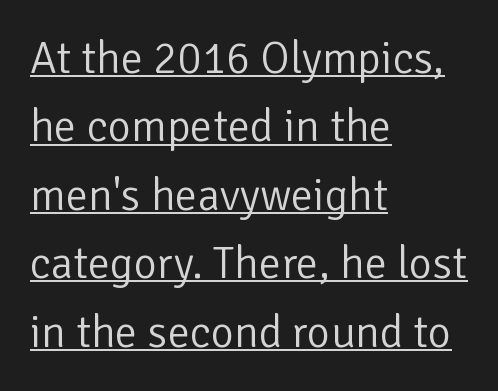
The image shows 45 px light sans-serif type, upright; set left-aligned, normal line spacing (1.52x), normal letter spacing, underlined; low stroke contrast and a medium x-height.
